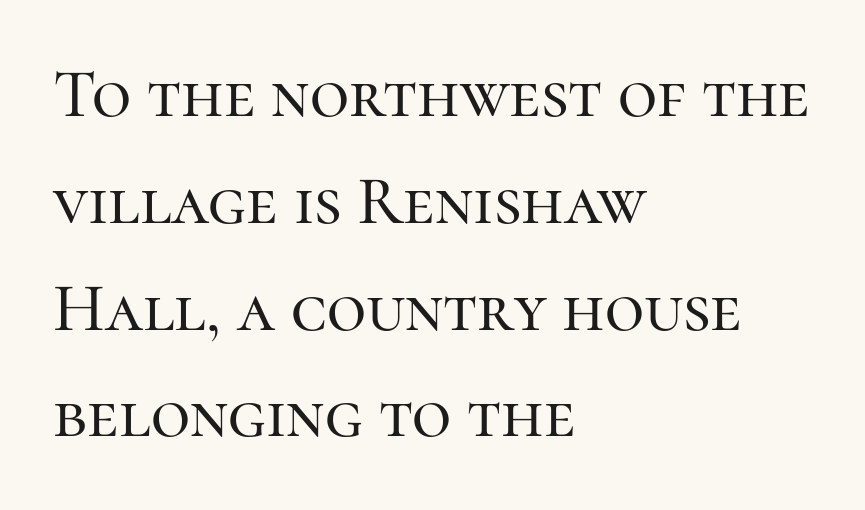
The image shows 68 px serif type, upright; set left-aligned, normal line spacing (1.57x), normal letter spacing, not underlined; high stroke contrast and a medium x-height.
